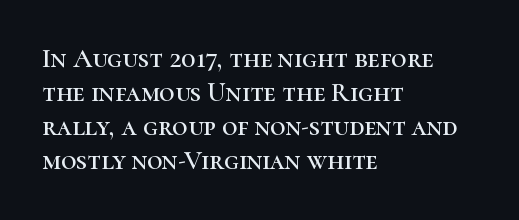
{"italic": "no", "underline": "no", "align": "left", "line_spacing": "normal", "line_spacing_ratio": 1.26, "letter_spacing": "normal", "letter_spacing_em": 0.0, "glyph_px": 27}
